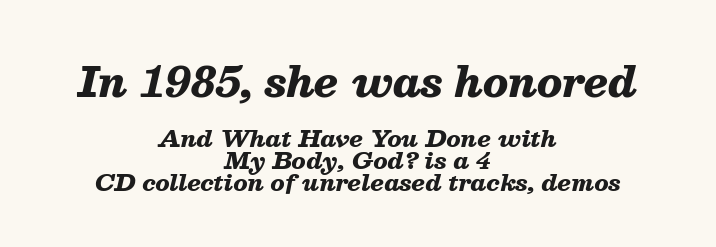
You could barely slide anything between these rows. The font's italic variant was chosen for this text. Weight: bold. How are the letters spaced? Ordinarily, with no added tracking. The upper block of text is set noticeably larger than the block beneath it.
